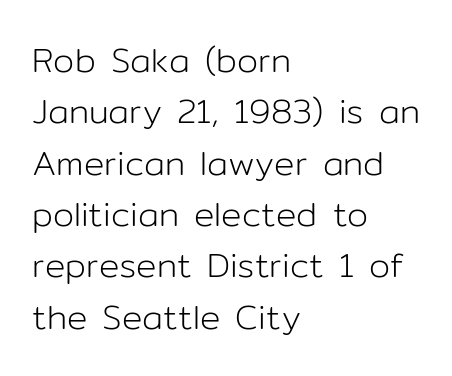
The image shows 34 px light sans-serif type, upright; set left-aligned, normal line spacing (1.51x), normal letter spacing, not underlined; low stroke contrast and a medium x-height.
